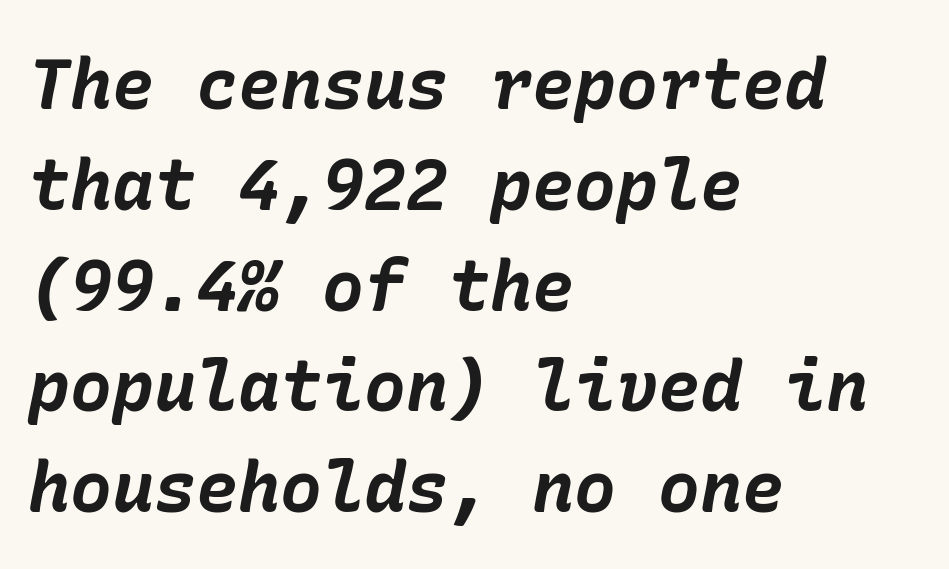
The image shows 70 px bold type, italic (leaning right); set left-aligned, normal line spacing (1.44x), normal letter spacing, not underlined; low stroke contrast and a medium x-height.
